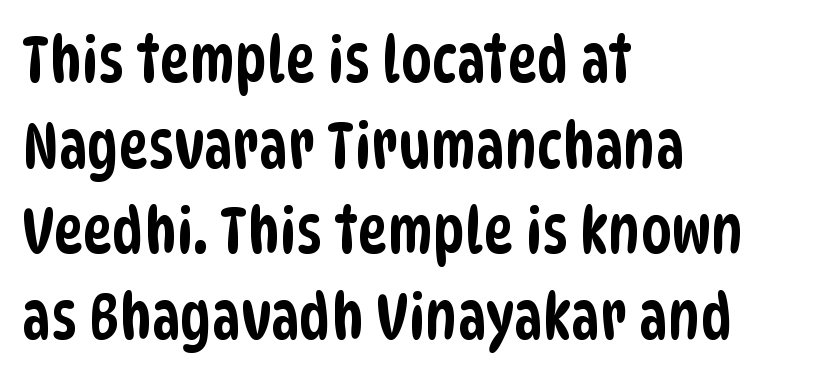
The image shows 63 px condensed sans-serif type; set left-aligned, normal line spacing (1.36x), normal letter spacing, not underlined; low stroke contrast and a large x-height.
